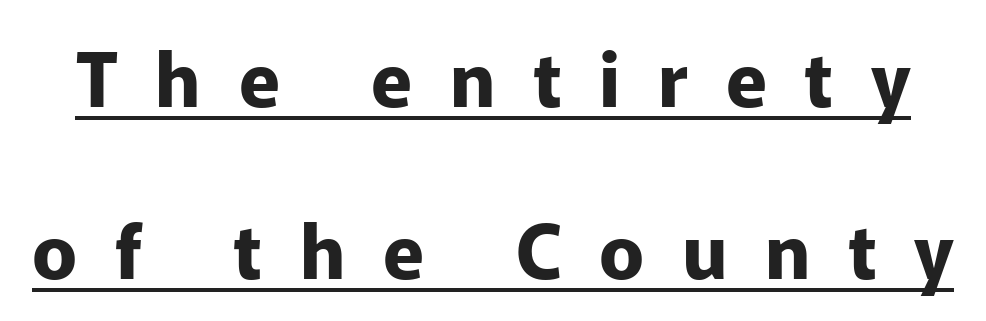
{"serif": "no", "italic": "no", "bold": "yes", "weight": "bold", "width": "normal", "stroke_contrast": "low", "x_height": "medium", "monospaced": "no", "underline": "yes", "line_spacing": "loose", "line_spacing_ratio": 2.29, "letter_spacing": "wide", "letter_spacing_em": 0.5, "glyph_px": 75}
